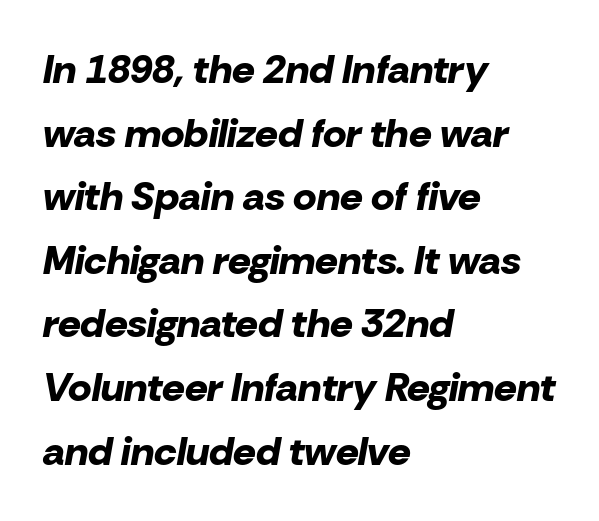
Glance below the letters and you will spot only blank space. Every row of glyphs begins at an identical x-position on the left. No extra tracking has been applied to these lines. Italic: yes, the glyphs are oblique. The lines sit at an ordinary, default distance from one another.
